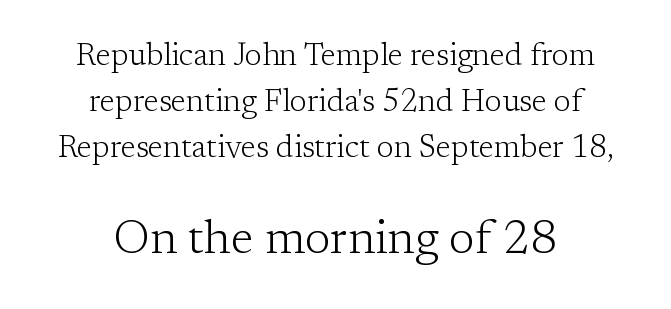
{"serif": "yes", "italic": "no", "bold": "no", "weight": "light", "width": "normal", "stroke_contrast": "low", "x_height": "medium", "monospaced": "no", "underline": "no", "align": "center", "line_spacing": "normal", "line_spacing_ratio": 1.49, "letter_spacing": "normal", "letter_spacing_em": 0.0, "larger_block": "second", "size_ratio": 1.52, "glyph_px": 47}
